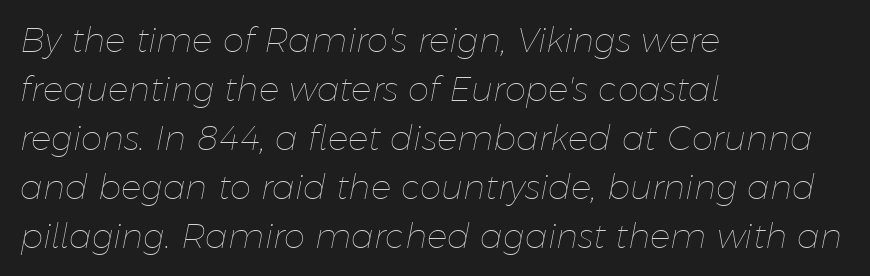
The image shows 34 px thin type, italic (leaning right); set left-aligned, normal line spacing (1.44x), normal letter spacing, not underlined; low stroke contrast and a medium x-height.
